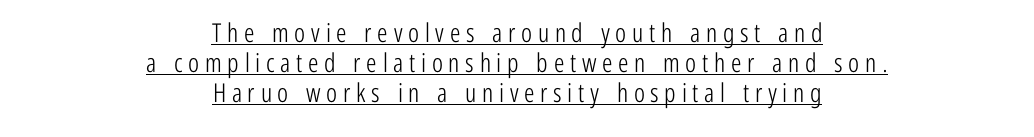
{"italic": "no", "bold": "no", "underline": "yes", "align": "center", "line_spacing": "tight", "line_spacing_ratio": 1.15, "letter_spacing": "wide", "letter_spacing_em": 0.22, "glyph_px": 26}
